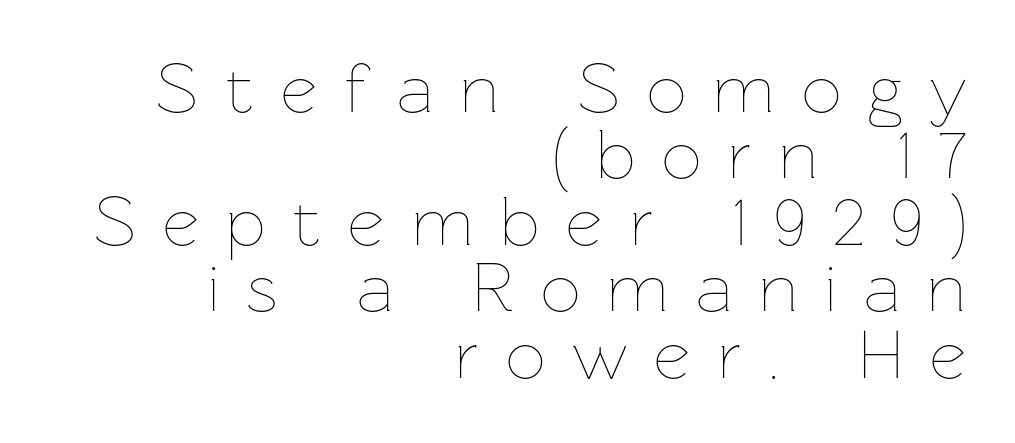
Q: Is the text bold? A: No.
Q: Is the text italic (slanted)? A: No, it is upright.
Q: Is the text underlined? A: No.
Q: How is the paragraph aligned? A: Right-aligned.
Q: Is the spacing between letters normal or unusually wide? A: Unusually wide.
Q: Is the spacing between lines tight, normal or loose? A: Tight.
Q: Width (condensed, normal, or wide)? A: Normal.
Q: Stroke contrast? A: Low.
Q: x-height? A: Medium.
Q: Monospaced? A: No.
